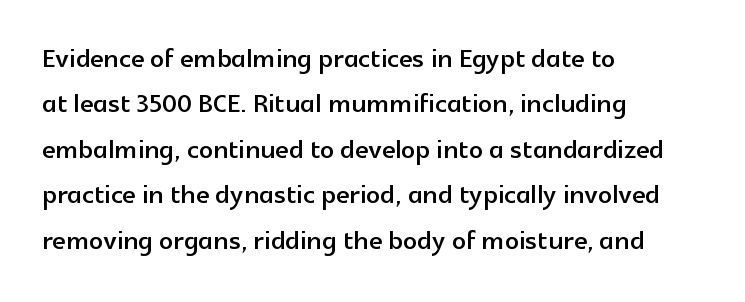
The image shows 35 px sans-serif type, upright; set left-aligned, normal line spacing (1.3x), normal letter spacing, not underlined; a medium x-height.
